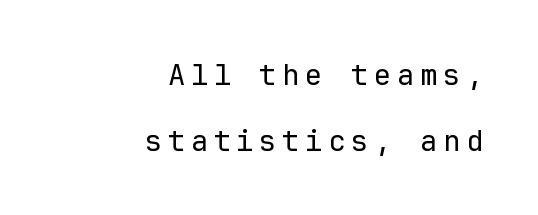
{"serif": "no", "italic": "no", "bold": "no", "weight": "regular", "width": "normal", "stroke_contrast": "low", "x_height": "medium", "monospaced": "yes", "underline": "no", "align": "right", "line_spacing": "loose", "line_spacing_ratio": 2.26, "glyph_px": 29}
